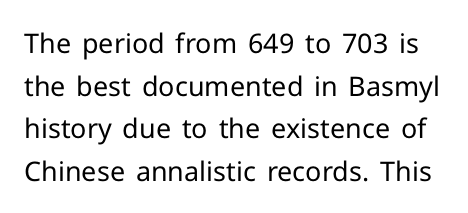
Q: Is the text bold? A: No.
Q: Is the text italic (slanted)? A: No, it is upright.
Q: Is the text underlined? A: No.
Q: Is the spacing between letters normal or unusually wide? A: Normal.
Q: Is the spacing between lines tight, normal or loose? A: Normal.
